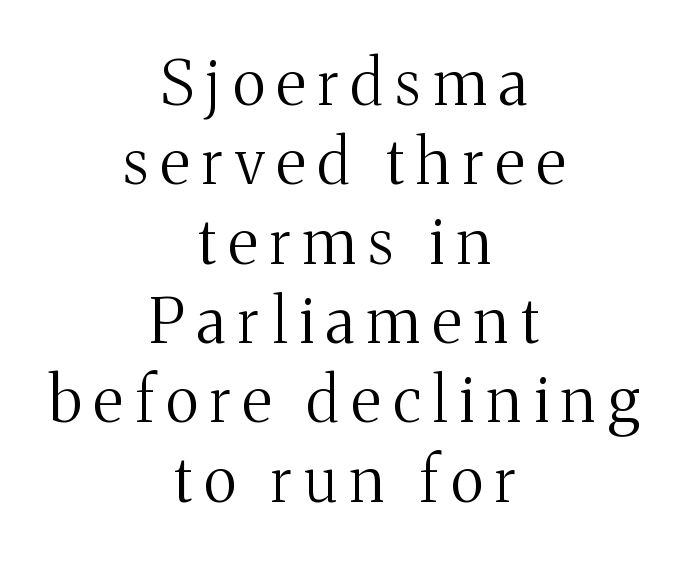
Q: Is the text bold? A: No.
Q: Is the text italic (slanted)? A: No, it is upright.
Q: Is the typeface a serif or a sans-serif typeface? A: Serif.
Q: Is the text underlined? A: No.
Q: How is the paragraph aligned? A: Centered.
Q: Is the spacing between letters normal or unusually wide? A: Unusually wide.
Q: Is the spacing between lines tight, normal or loose? A: Normal.
Q: Width (condensed, normal, or wide)? A: Normal.
Q: Stroke contrast? A: Medium.
Q: x-height? A: Medium.
Q: Monospaced? A: No.
